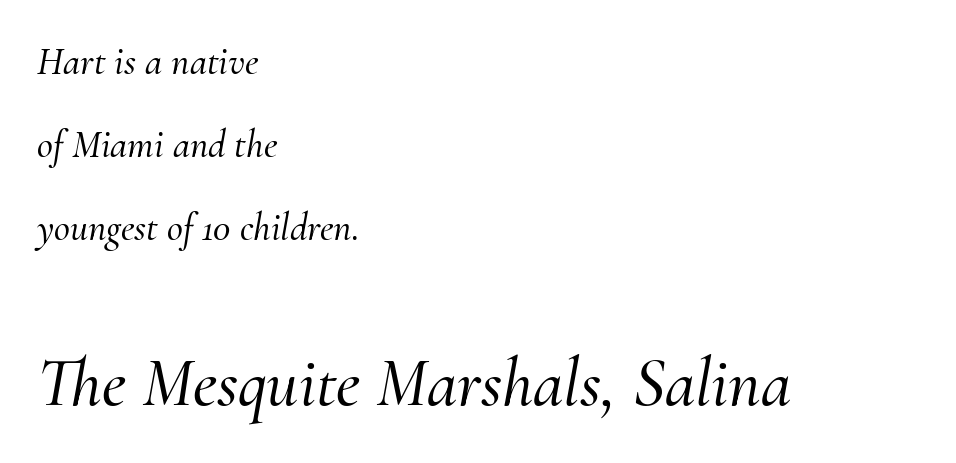
The image shows 69 px serif type, italic (leaning right); set left-aligned, loose line spacing (2.13x), normal letter spacing, not underlined; the second (bottom) block is 1.77x larger; medium stroke contrast and a small x-height.
